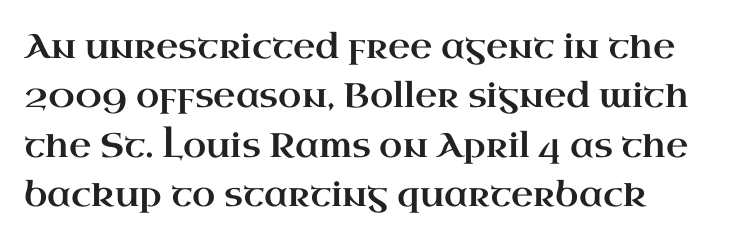
Q: Is the text italic (slanted)? A: No, it is upright.
Q: Is the typeface a serif or a sans-serif typeface? A: Serif.
Q: Is the text underlined? A: No.
Q: Is the spacing between letters normal or unusually wide? A: Normal.
Q: Is the spacing between lines tight, normal or loose? A: Normal.
Q: Width (condensed, normal, or wide)? A: Wide.
Q: Stroke contrast? A: High.
Q: x-height? A: Small.
Q: Monospaced? A: No.
